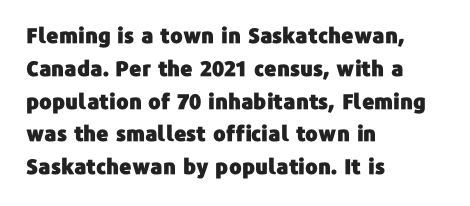
Q: Is the text italic (slanted)? A: No, it is upright.
Q: Is the text underlined? A: No.
Q: How is the paragraph aligned? A: Left-aligned.
Q: Is the spacing between letters normal or unusually wide? A: Normal.
Q: Is the spacing between lines tight, normal or loose? A: Normal.
